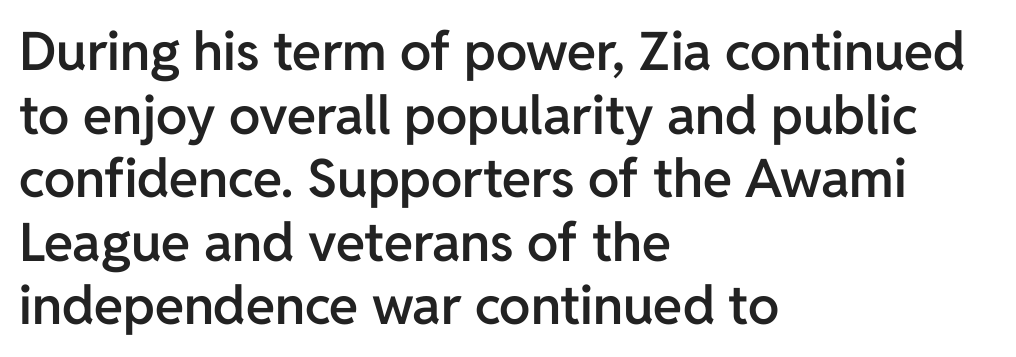
The image shows 53 px semibold sans-serif type, upright; set left-aligned, line spacing 1.2x, normal letter spacing, not underlined; low stroke contrast and a medium x-height.
